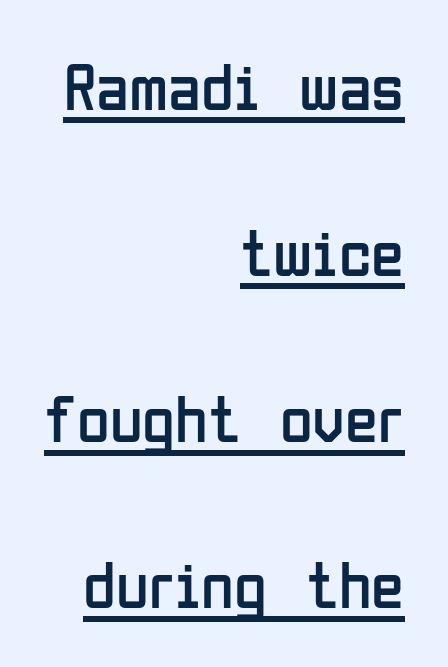
Q: Is the text bold? A: No.
Q: Is the text italic (slanted)? A: No, it is upright.
Q: Is the typeface a serif or a sans-serif typeface? A: Sans-serif.
Q: Is the text underlined? A: Yes.
Q: How is the paragraph aligned? A: Right-aligned.
Q: Is the spacing between letters normal or unusually wide? A: Normal.
Q: Is the spacing between lines tight, normal or loose? A: Loose.
Q: Width (condensed, normal, or wide)? A: Condensed.
Q: Stroke contrast? A: Low.
Q: x-height? A: Medium.
Q: Monospaced? A: No.
